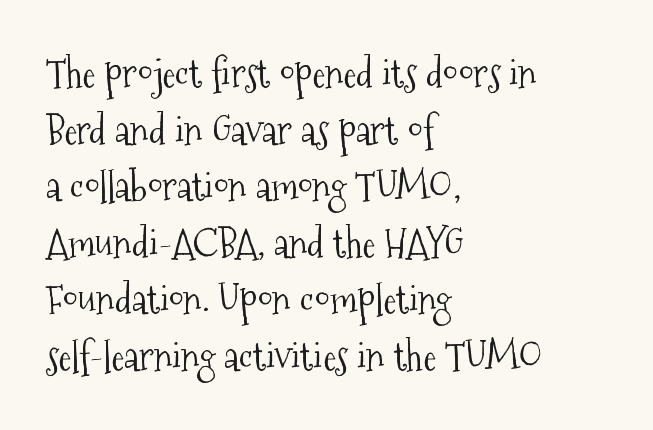
The image shows 39 px light, condensed serif type, upright; set left-aligned, normal line spacing (1.45x), normal letter spacing, not underlined; medium stroke contrast and a medium x-height.
